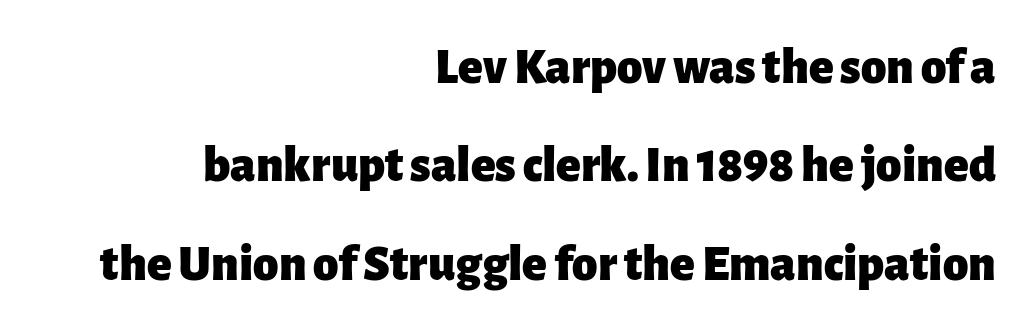
Q: Is the text bold? A: Yes.
Q: Is the text italic (slanted)? A: No, it is upright.
Q: Is the typeface a serif or a sans-serif typeface? A: Sans-serif.
Q: Is the text underlined? A: No.
Q: How is the paragraph aligned? A: Right-aligned.
Q: Is the spacing between letters normal or unusually wide? A: Normal.
Q: Is the spacing between lines tight, normal or loose? A: Loose.
Q: Width (condensed, normal, or wide)? A: Normal.
Q: Stroke contrast? A: Low.
Q: x-height? A: Medium.
Q: Monospaced? A: No.
